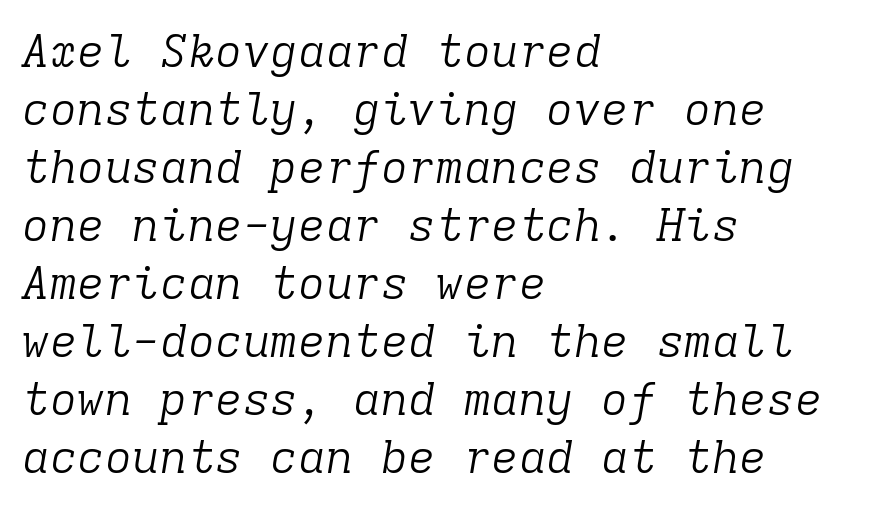
{"serif": "yes", "italic": "yes", "lean": "right", "slant_degrees": 9, "bold": "no", "weight": "light", "width": "normal", "stroke_contrast": "low", "x_height": "medium", "monospaced": "yes", "underline": "no", "align": "left", "line_spacing": "normal", "line_spacing_ratio": 1.26, "letter_spacing": "normal", "letter_spacing_em": 0.0, "glyph_px": 46}
